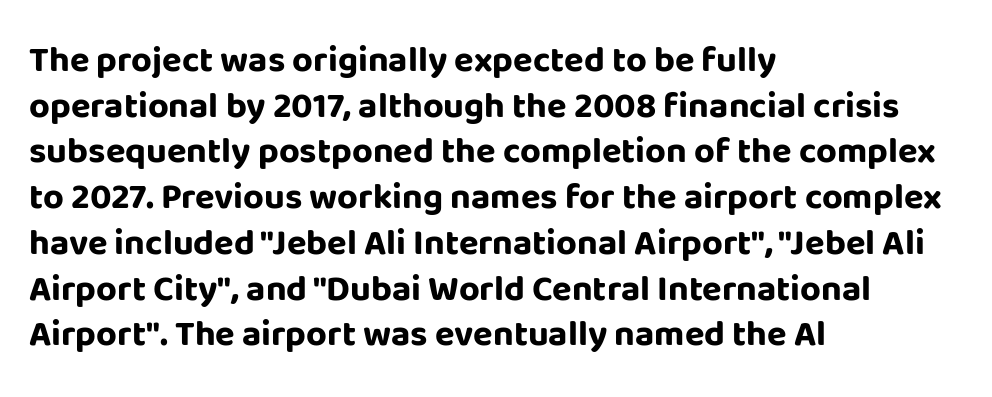
A sans-serif font was chosen for this passage. Caption: bold face, heavy strokes. Descender tails drop into unmarked territory. In terms of letterspacing, this is plain default setting.
